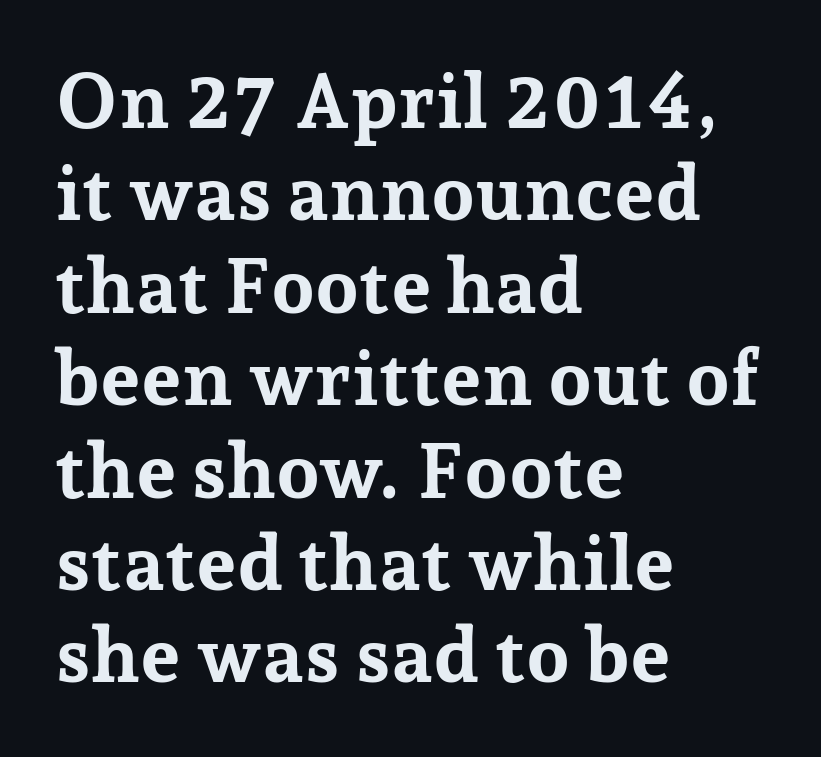
{"serif": "yes", "italic": "no", "bold": "yes", "weight": "bold", "width": "normal", "stroke_contrast": "low", "x_height": "medium", "monospaced": "no", "underline": "no", "align": "left", "line_spacing_ratio": 1.2, "letter_spacing": "normal", "letter_spacing_em": 0.0, "glyph_px": 77}
